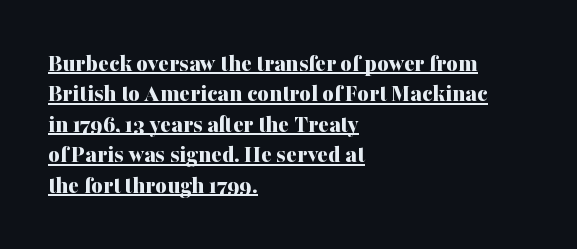
{"italic": "no", "bold": "yes", "underline": "yes", "align": "left", "line_spacing_ratio": 1.22, "letter_spacing": "normal", "letter_spacing_em": 0.0, "glyph_px": 25}
